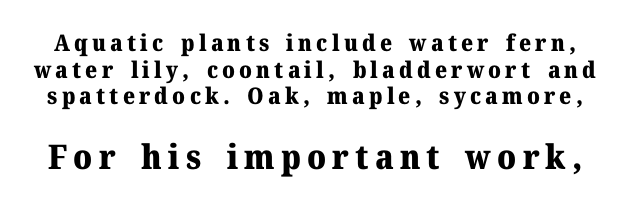
Q: Is the text bold? A: Yes.
Q: Is the text italic (slanted)? A: No, it is upright.
Q: Is the typeface a serif or a sans-serif typeface? A: Serif.
Q: Is the text underlined? A: No.
Q: Which block of text is set in a larger size, the first (top) or the second (bottom)? A: The second (bottom) one.
Q: Width (condensed, normal, or wide)? A: Normal.
Q: Stroke contrast? A: Medium.
Q: x-height? A: Medium.
Q: Monospaced? A: No.
